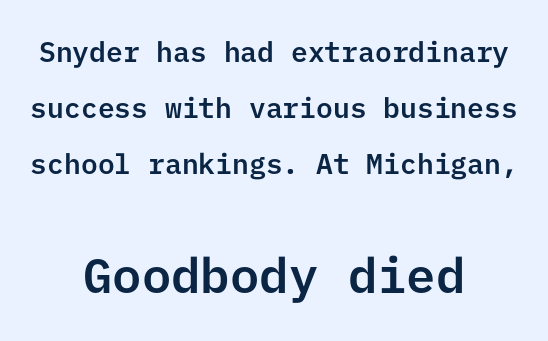
The image shows 49 px sans-serif type, upright; set centered, loose line spacing (2.0x), normal letter spacing, not underlined; the second (bottom) block is 1.75x larger; low stroke contrast and a medium x-height.
